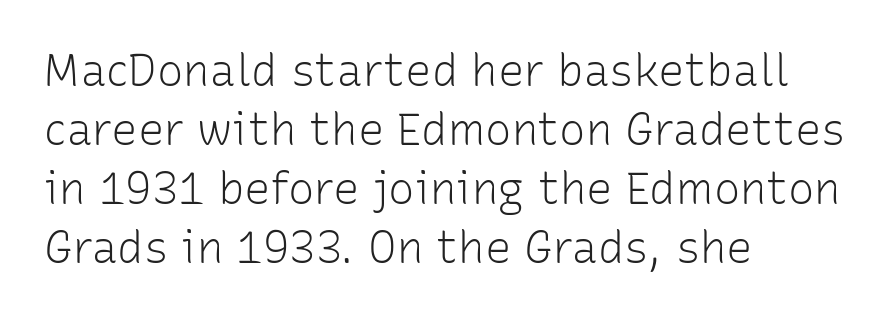
Character widths vary here, with narrow letters taking less room than wide ones. Ink coverage per letter is moderate at most. Typeset ragged right — the left edge is the straight one. Upright lettering throughout.
